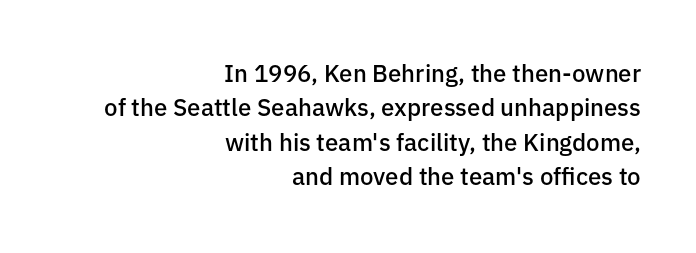
The image shows 24 px text type, upright; set right-aligned, normal line spacing (1.43x), normal letter spacing, not underlined.
